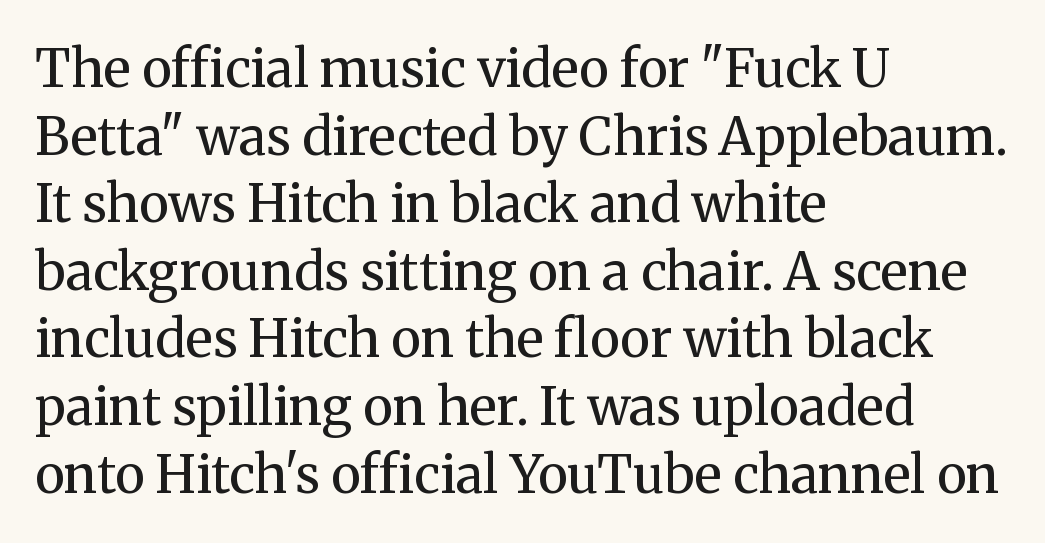
The rendering uses natural spacing where letterforms have individual widths. Heaviness? Minimal to ordinary, like unemphasized prose. Alignment: flush left. Tracking value appears to be zero — textbook default spacing. The rows are spaced the way most documents space them.
